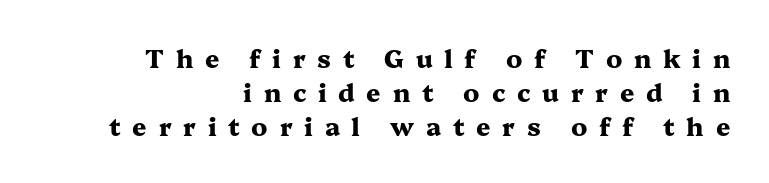
The horizontal fit of the characters is loose and conspicuously gappy. Honestly, there is no underline to notice here at all. In terms of posture, this sample is upright. Is the block centered? No — it sits flush against the right margin. Rows of type keep a routine distance in the vertical direction.
